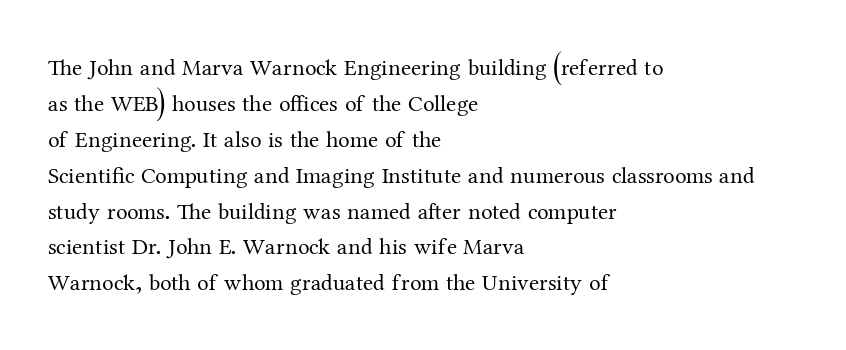
{"italic": "no", "bold": "no", "underline": "no", "align": "left", "line_spacing": "normal", "line_spacing_ratio": 1.56, "letter_spacing": "normal", "letter_spacing_em": 0.0, "glyph_px": 23}
